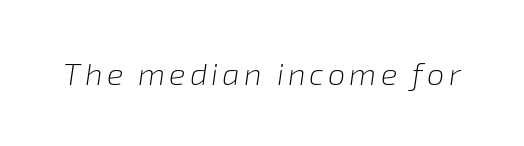
The image shows 31 px light type, italic (leaning right); set not underlined; low stroke contrast and a medium x-height.
